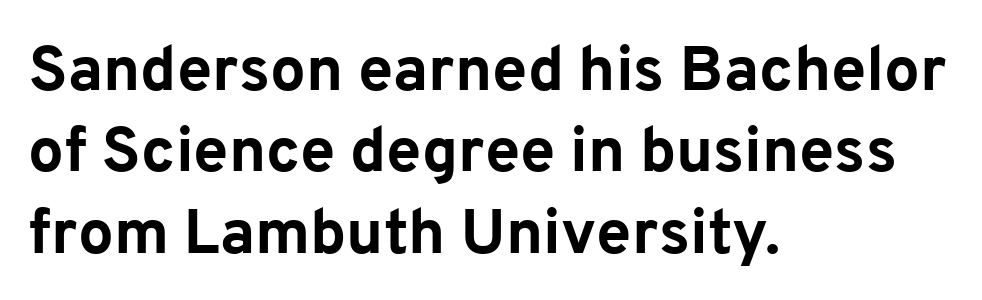
{"serif": "no", "italic": "no", "bold": "yes", "weight": "bold", "width": "normal", "stroke_contrast": "low", "x_height": "medium", "monospaced": "no", "underline": "no", "align": "left", "line_spacing": "normal", "line_spacing_ratio": 1.29, "letter_spacing": "normal", "letter_spacing_em": 0.0, "glyph_px": 63}
